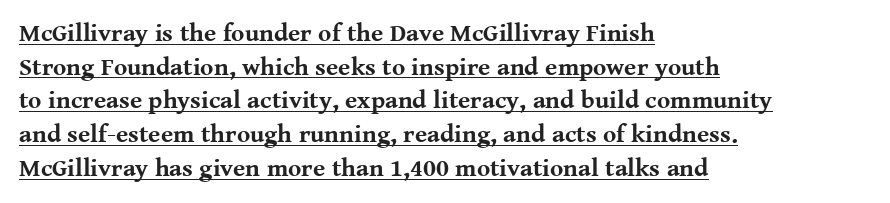
The image shows 25 px bold type, upright; set left-aligned, normal line spacing (1.35x), normal letter spacing, underlined.
